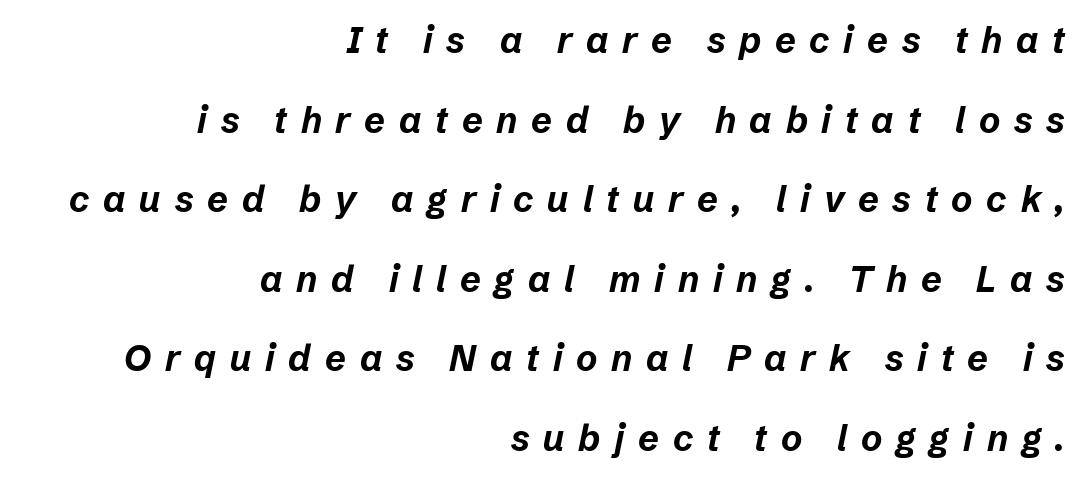
Teacher's note: observe the even right margin — that is flush-right alignment. Spacing verdict: proportional, widths tailored to each character. Each word looks stretched out because of the extra space between its letters. The baseline area is clear.
